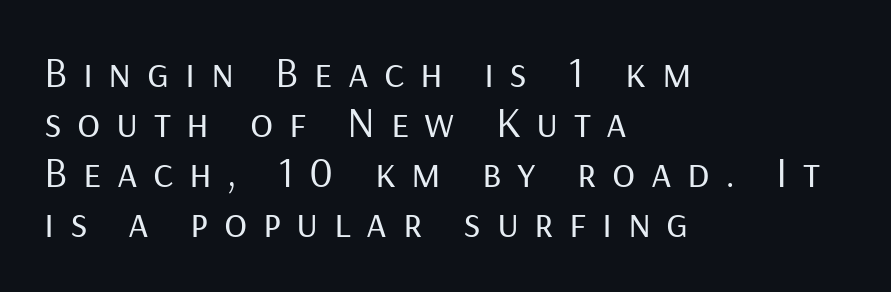
Q: Is the text bold? A: No.
Q: Is the text italic (slanted)? A: No, it is upright.
Q: Is the typeface a serif or a sans-serif typeface? A: Sans-serif.
Q: Is the text underlined? A: No.
Q: How is the paragraph aligned? A: Left-aligned.
Q: Is the spacing between letters normal or unusually wide? A: Unusually wide.
Q: Width (condensed, normal, or wide)? A: Normal.
Q: Stroke contrast? A: Low.
Q: x-height? A: Medium.
Q: Monospaced? A: No.
